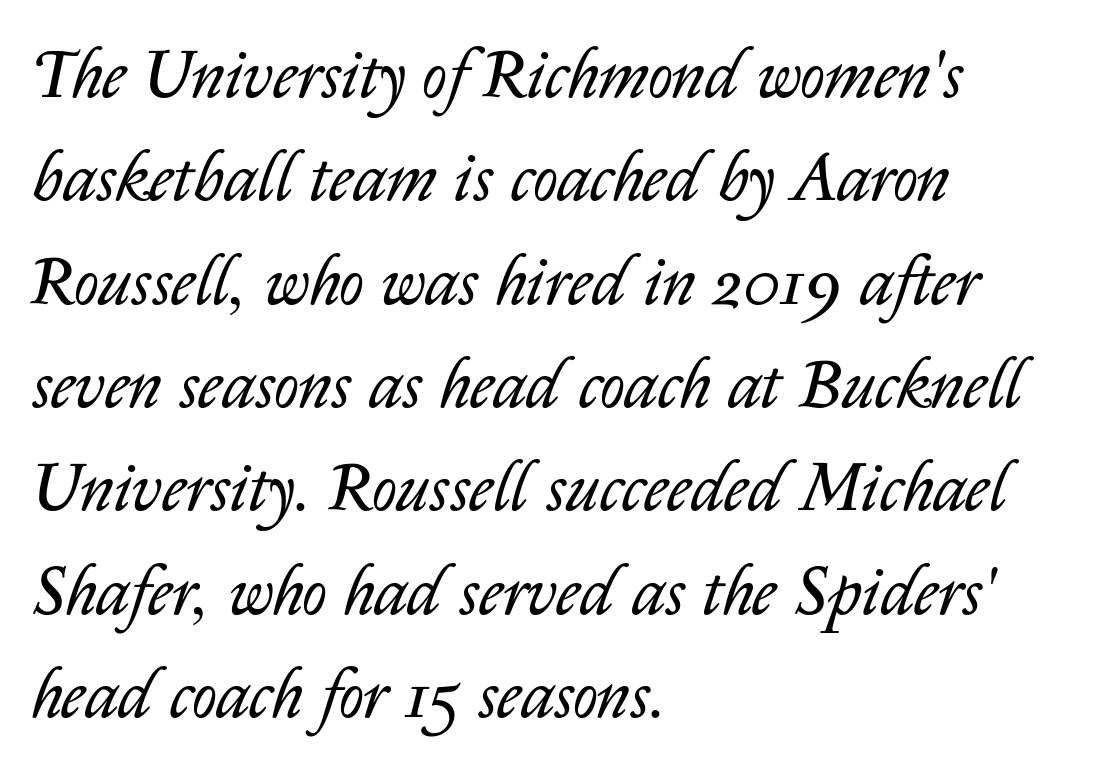
Q: Is the text bold? A: No.
Q: Is the text italic (slanted)? A: Yes, it leans right by about 14 degrees.
Q: Is the text underlined? A: No.
Q: How is the paragraph aligned? A: Left-aligned.
Q: Is the spacing between letters normal or unusually wide? A: Normal.
Q: Is the spacing between lines tight, normal or loose? A: Normal.
Q: Width (condensed, normal, or wide)? A: Normal.
Q: Stroke contrast? A: Low.
Q: x-height? A: Medium.
Q: Monospaced? A: No.
